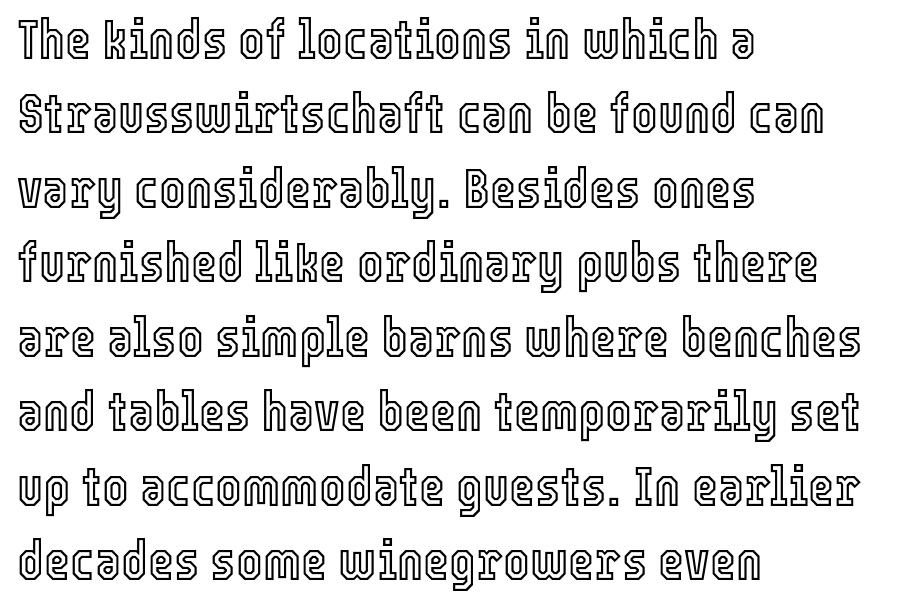
The image shows 56 px condensed type, upright; set left-aligned, normal line spacing (1.33x), normal letter spacing, not underlined; a medium x-height.
